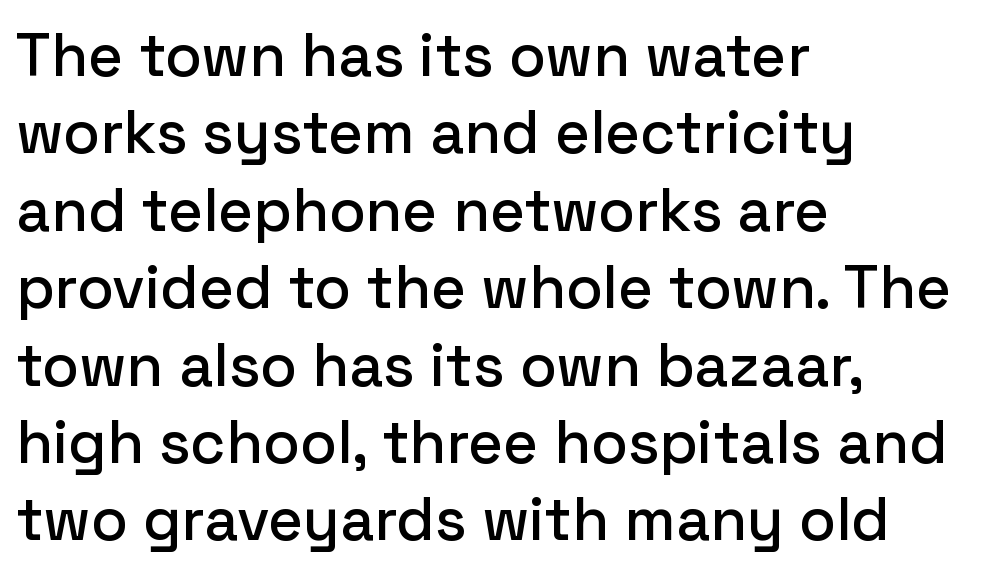
How are the letters spaced? Ordinarily, with no added tracking. Descenders hang freely into open space. A typesetter would mark this as roman, not italic. Every row of glyphs begins at an identical x-position on the left. Letterform terminals end flat and unadorned throughout the passage.
